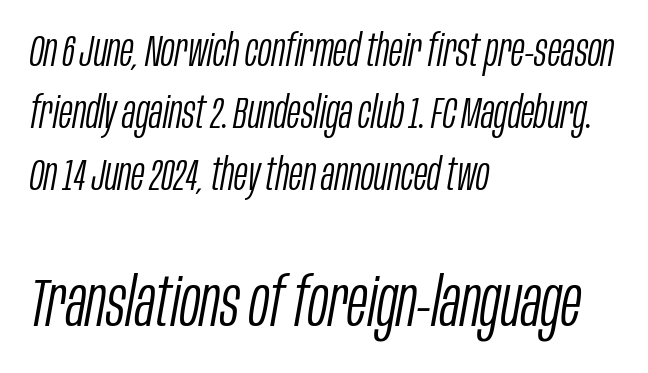
Q: Is the text bold? A: No.
Q: Is the text italic (slanted)? A: Yes, it leans right by about 10 degrees.
Q: Is the text underlined? A: No.
Q: How is the paragraph aligned? A: Left-aligned.
Q: Is the spacing between letters normal or unusually wide? A: Normal.
Q: Is the spacing between lines tight, normal or loose? A: Normal.
Q: Which block of text is set in a larger size, the first (top) or the second (bottom)? A: The second (bottom) one.
Q: Width (condensed, normal, or wide)? A: Condensed.
Q: Stroke contrast? A: Low.
Q: x-height? A: Large.
Q: Monospaced? A: No.
